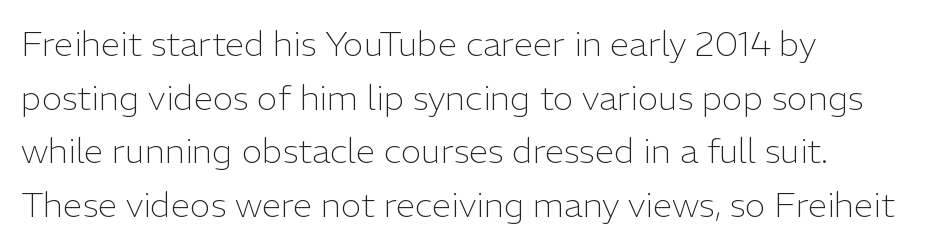
The image shows 35 px light sans-serif type, upright; set left-aligned, normal line spacing (1.53x), normal letter spacing, not underlined; low stroke contrast and a medium x-height.
